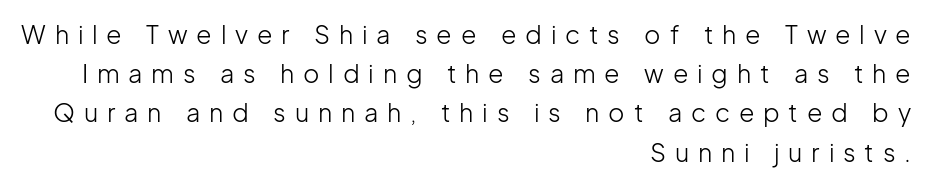
The compositor pushed each line to the right boundary. The passage shown stacks its lines at a standard gap. The letters are spread apart with noticeably loose tracking. Nope, not italic — everything's standing straight. Nothing heavy about these letters — not bold at all. The string is rendered with underlining switched off.
